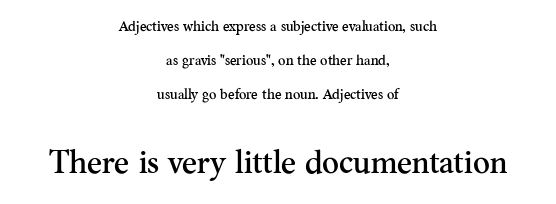
The image shows 32 px serif type, upright; set centered, loose line spacing (2.43x), normal letter spacing, not underlined; the second (bottom) block is 2.29x larger; medium stroke contrast and a small x-height.
